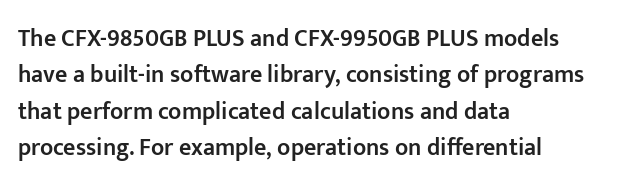
These lines keep a tight, regular rhythm from letter to letter. The foot of each line stays bare and open. The rag falls on the right side of this text block. The designer left line spacing at the default.
